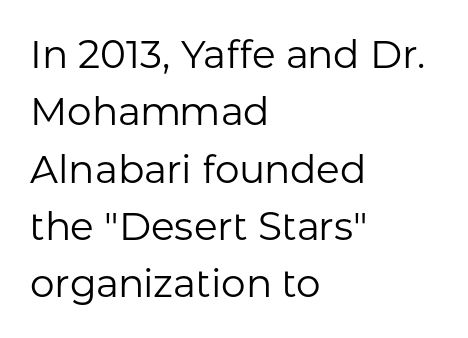
The vertical gap from one line to the next is medium. In terms of letterspacing, this is plain default setting. Grotesque or geometric, the face here clearly has no serifs. The font sits on the lighter half of the weight spectrum, regular included. The words here are not underlined.
